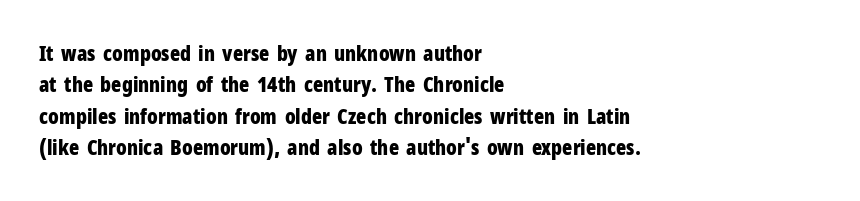
The passage shown is emphatically bold. The specimen reads as upright at a glance. Alignment: flush left. What stands out about the letter spacing? Nothing — it is the standard amount. The block of text has a typical density, with ordinary space between rows. The words here are not underlined.
